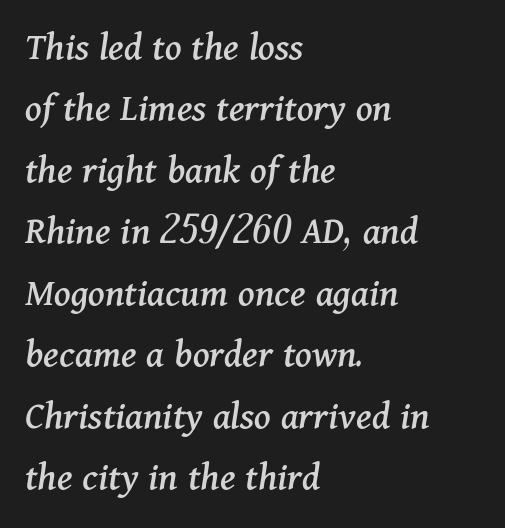
The image shows 41 px serif type, italic (leaning right); set left-aligned, normal line spacing (1.5x), normal letter spacing, not underlined; medium stroke contrast and a medium x-height.
